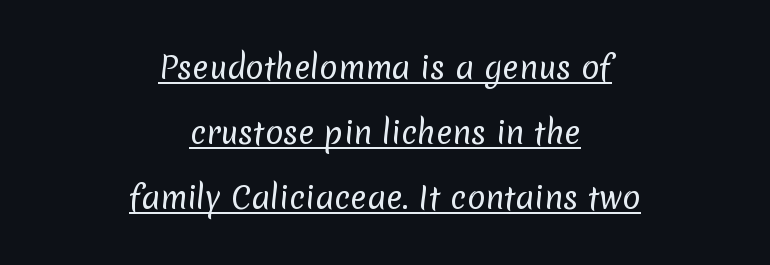
{"serif": "no", "bold": "no", "weight": "regular", "width": "normal", "stroke_contrast": "low", "x_height": "medium", "monospaced": "no", "underline": "yes", "align": "center", "line_spacing": "loose", "line_spacing_ratio": 2.16, "letter_spacing": "normal", "letter_spacing_em": 0.0, "glyph_px": 30}
